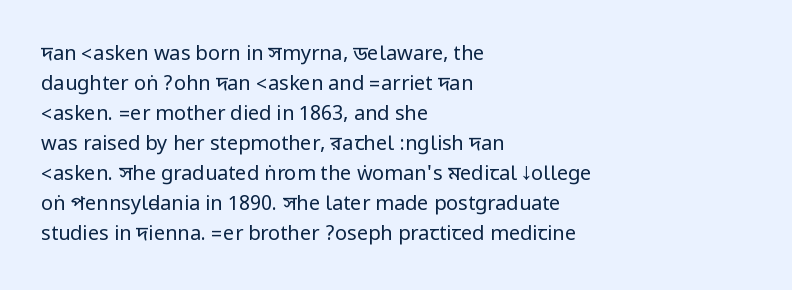
The image shows 20 px text type, upright; set left-aligned, normal line spacing (1.5x), normal letter spacing, not underlined.
